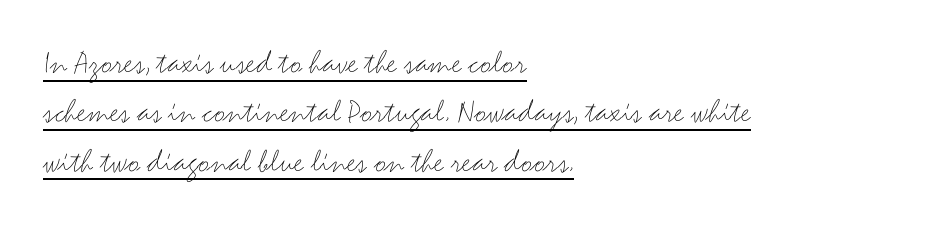
{"serif": "no", "bold": "no", "weight": "thin", "width": "wide", "stroke_contrast": "medium", "x_height": "small", "monospaced": "no", "underline": "yes", "align": "left", "line_spacing": "normal", "line_spacing_ratio": 1.45, "letter_spacing": "normal", "letter_spacing_em": 0.0, "glyph_px": 34}
